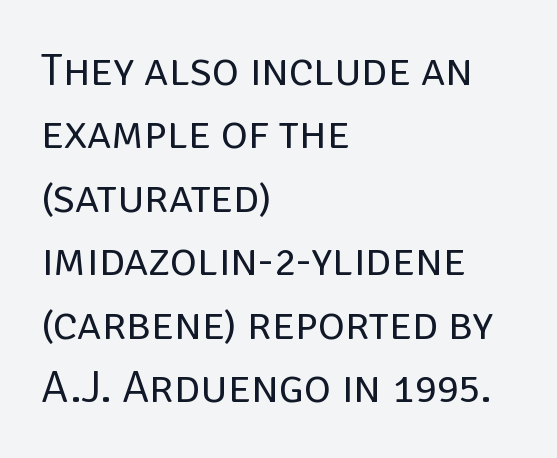
{"serif": "no", "italic": "no", "bold": "no", "weight": "regular", "width": "normal", "stroke_contrast": "low", "x_height": "large", "monospaced": "no", "underline": "no", "align": "left", "line_spacing": "normal", "line_spacing_ratio": 1.38, "letter_spacing": "normal", "letter_spacing_em": 0.0, "glyph_px": 46}
